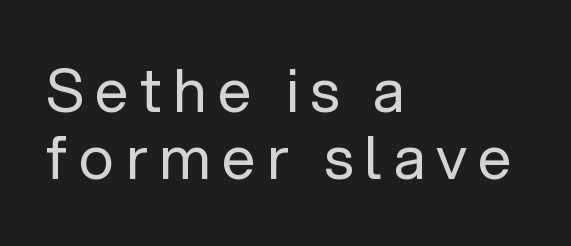
The image shows 60 px regular-weight sans-serif type, upright; set left-aligned, tight line spacing (1.12x), not underlined; low stroke contrast and a medium x-height.
